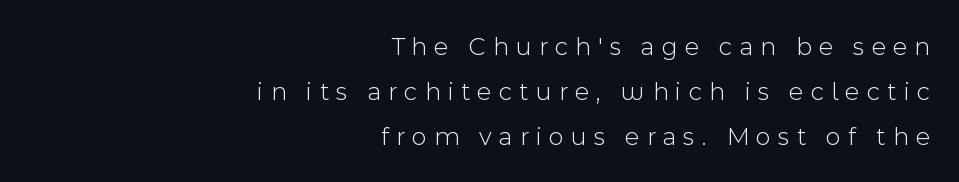
The letters stand straight up with perfectly vertical stems. Each row of text sits above clean, open space. The type is letterspaced generously, with wide tracking. The letterforms sit at book weight or below. Does the copy run flush right? Yes — the right margin is perfectly even.
